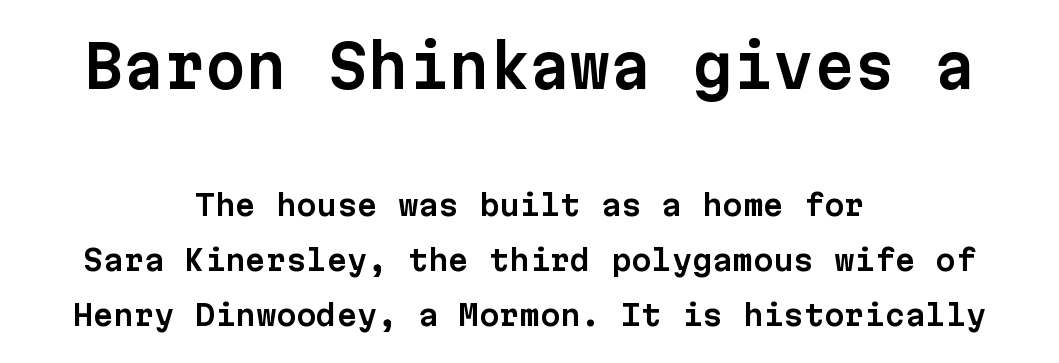
The image shows 58 px sans-serif type, upright, monospaced; set centered, line spacing 1.89x, normal letter spacing, not underlined; the first (top) block is 2.0x larger; low stroke contrast and a medium x-height.
